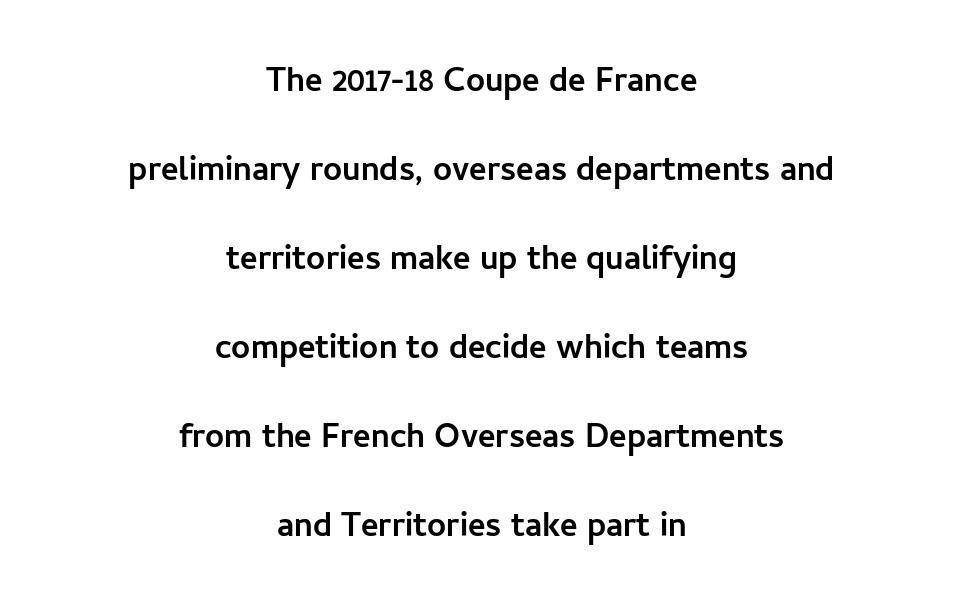
Q: Is the text italic (slanted)? A: No, it is upright.
Q: Is the typeface a serif or a sans-serif typeface? A: Sans-serif.
Q: Is the text underlined? A: No.
Q: How is the paragraph aligned? A: Centered.
Q: Is the spacing between letters normal or unusually wide? A: Normal.
Q: Is the spacing between lines tight, normal or loose? A: Loose.
Q: Width (condensed, normal, or wide)? A: Normal.
Q: Stroke contrast? A: Low.
Q: x-height? A: Medium.
Q: Monospaced? A: No.
